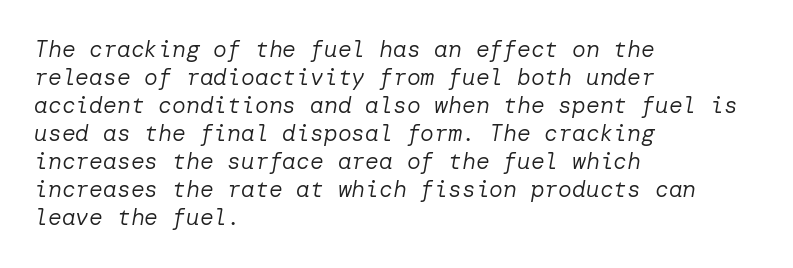
Students, note that the glyphs here touch the page at normal intervals. Plain, unruled lines of type. You can tell it's italic because the verticals aren't actually vertical. These lines stack with their left ends in a neat column. A light-to-regular cut is what we see here.
